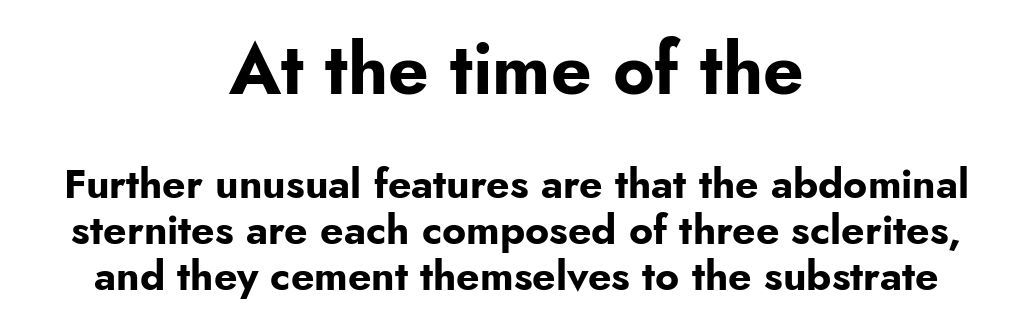
The passage shown is emphatically bold. Reading down the column, the eye jumps only a short way to each next line. The typeface chosen for these lines omits serifs. Look at the glyph heights: the upper group is clearly the bigger setting. Visually the block forms a symmetrical silhouette, jagged on both flanks.
